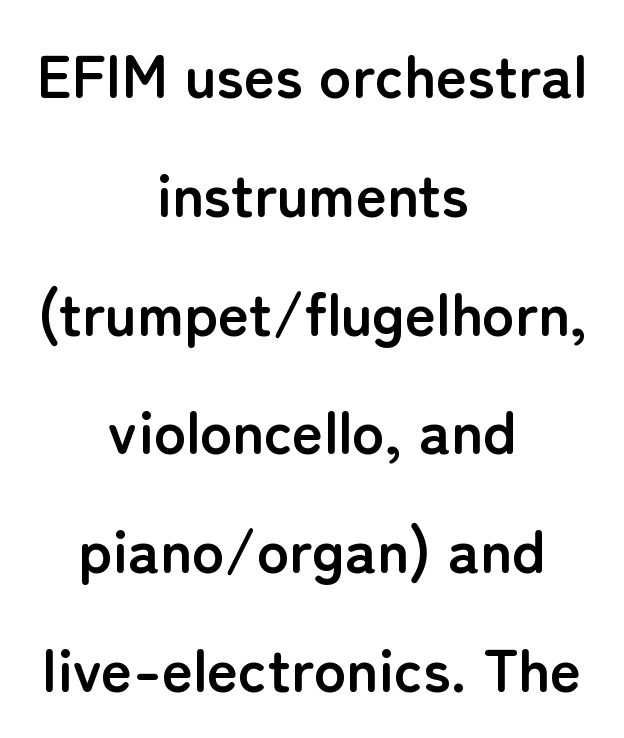
Is the letter spacing exaggerated? No — it looks like the ordinary default. The space directly below the letters is spotless. Leading: increased. Neither beginnings nor endings align; midpoints do. Weight: bold.
